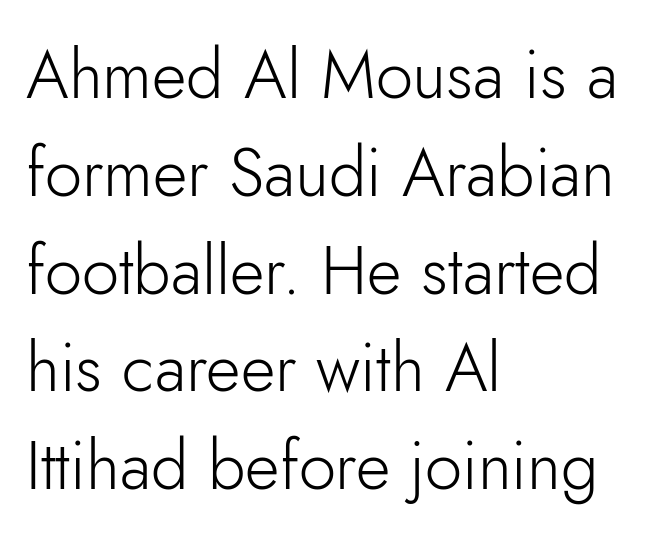
The image shows 67 px light sans-serif type, upright; set left-aligned, normal line spacing (1.46x), normal letter spacing, not underlined; low stroke contrast and a small x-height.
